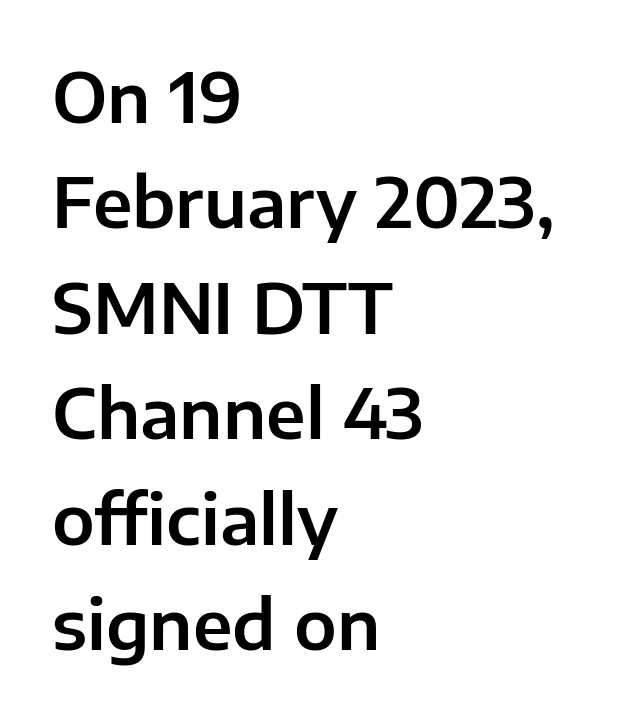
This is sans-serif lettering, the kind often seen on screens and signage. Where is the straight margin? On the left. Does extra space separate the letters? No, they use regular spacing. Do the characters align in a grid? No, the font is proportional.
